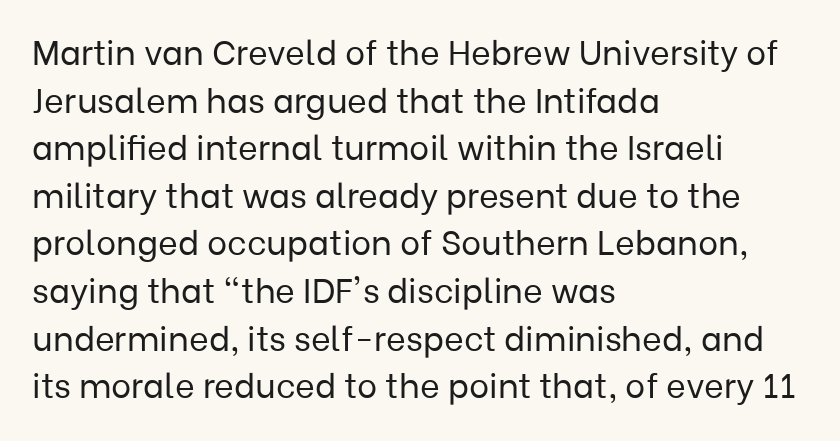
Q: Is the text bold? A: No.
Q: Is the text italic (slanted)? A: No, it is upright.
Q: Is the typeface a serif or a sans-serif typeface? A: Sans-serif.
Q: Is the text underlined? A: No.
Q: How is the paragraph aligned? A: Left-aligned.
Q: Is the spacing between letters normal or unusually wide? A: Normal.
Q: Is the spacing between lines tight, normal or loose? A: Normal.
Q: Width (condensed, normal, or wide)? A: Normal.
Q: Stroke contrast? A: Low.
Q: x-height? A: Medium.
Q: Monospaced? A: No.
